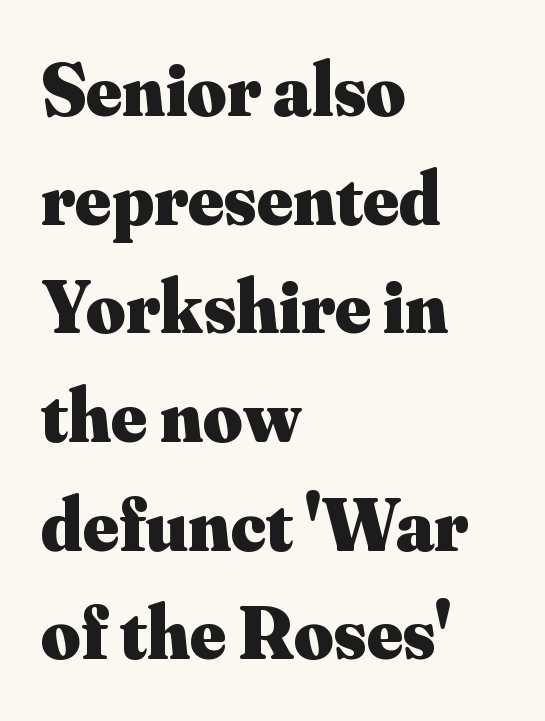
Q: Is the text bold? A: Yes.
Q: Is the text italic (slanted)? A: No, it is upright.
Q: Is the typeface a serif or a sans-serif typeface? A: Serif.
Q: Is the text underlined? A: No.
Q: How is the paragraph aligned? A: Left-aligned.
Q: Is the spacing between letters normal or unusually wide? A: Normal.
Q: Is the spacing between lines tight, normal or loose? A: Normal.
Q: Width (condensed, normal, or wide)? A: Normal.
Q: Stroke contrast? A: Medium.
Q: x-height? A: Small.
Q: Monospaced? A: No.
